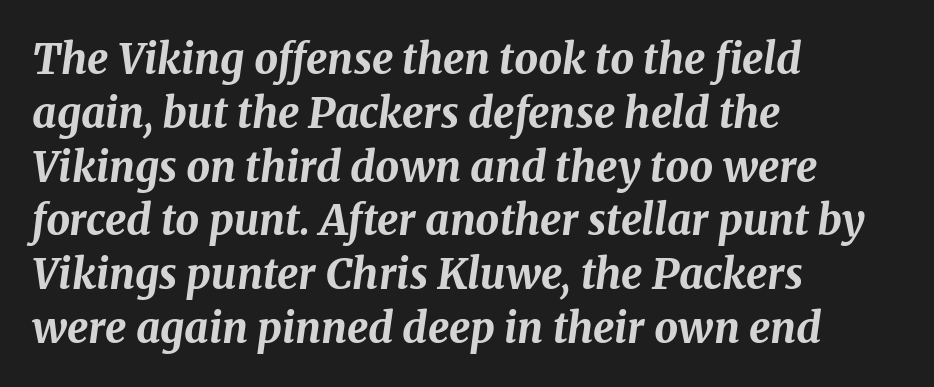
Q: Is the text bold? A: Yes.
Q: Is the text italic (slanted)? A: Yes, it leans right by about 8 degrees.
Q: Is the text underlined? A: No.
Q: How is the paragraph aligned? A: Left-aligned.
Q: Is the spacing between letters normal or unusually wide? A: Normal.
Q: Is the spacing between lines tight, normal or loose? A: Normal.
Q: Width (condensed, normal, or wide)? A: Normal.
Q: Stroke contrast? A: Medium.
Q: x-height? A: Medium.
Q: Monospaced? A: No.
